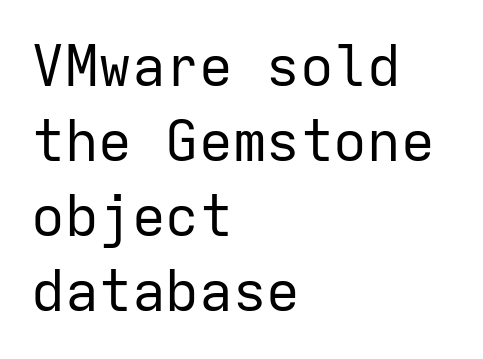
{"serif": "no", "italic": "no", "bold": "no", "weight": "regular", "width": "normal", "stroke_contrast": "low", "x_height": "medium", "monospaced": "yes", "underline": "no", "align": "left", "line_spacing": "normal", "line_spacing_ratio": 1.34, "letter_spacing": "normal", "letter_spacing_em": 0.0, "glyph_px": 56}
